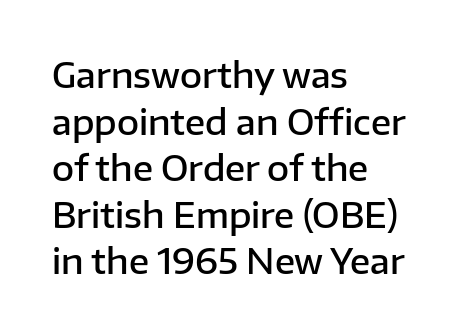
The image shows 34 px semibold sans-serif type, upright; set left-aligned, normal line spacing (1.37x), normal letter spacing, not underlined; low stroke contrast and a medium x-height.
